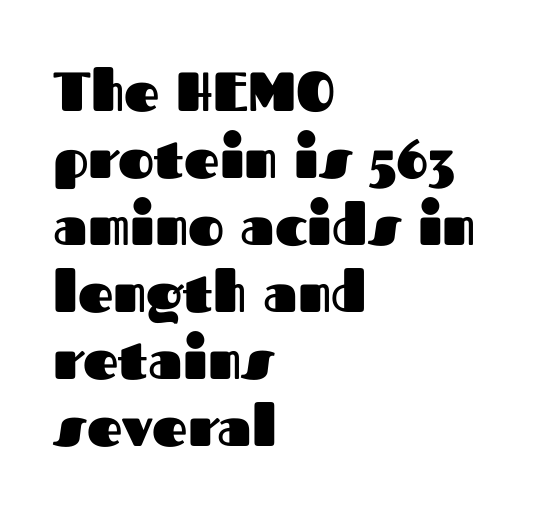
The image shows 55 px heavy sans-serif type, upright; set left-aligned, line spacing 1.22x, normal letter spacing, not underlined; medium stroke contrast and a medium x-height.
